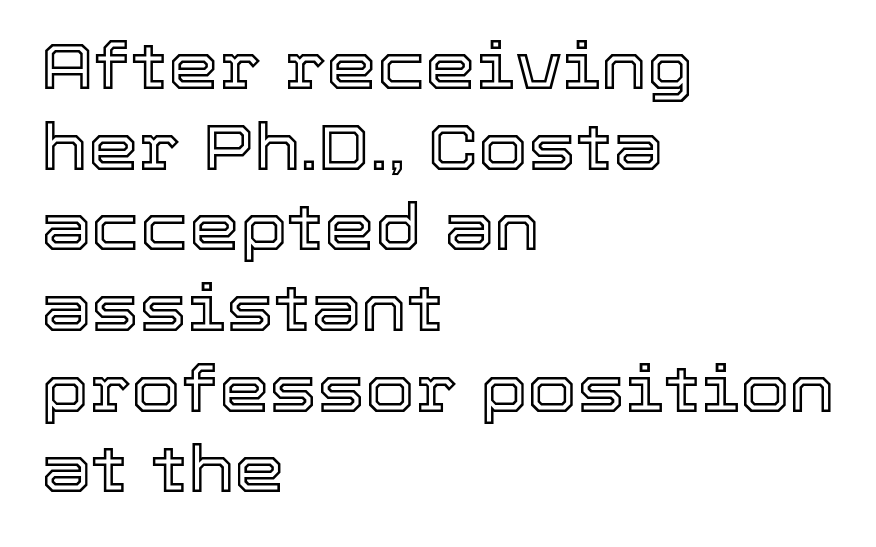
The image shows 64 px text type, upright; set left-aligned, normal line spacing (1.26x), normal letter spacing, not underlined; a medium x-height.
